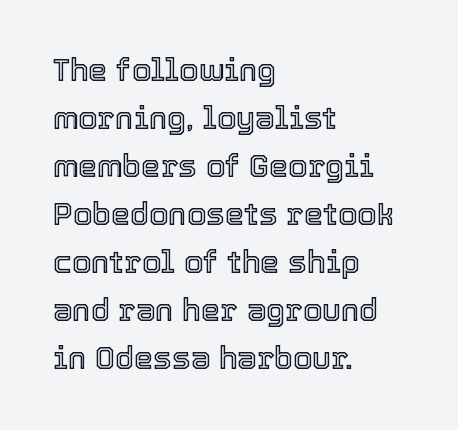
{"italic": "no", "width": "normal", "x_height": "medium", "monospaced": "no", "underline": "no", "align": "left", "line_spacing": "normal", "line_spacing_ratio": 1.55, "letter_spacing": "normal", "letter_spacing_em": 0.0, "glyph_px": 31}
